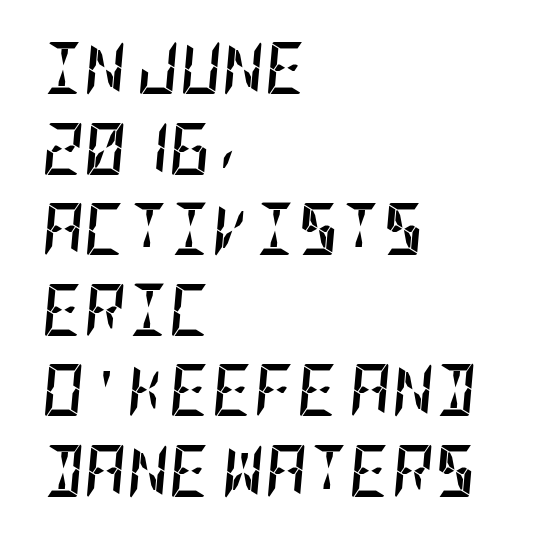
A normal amount of white space separates one row of letters from the next. Emphasis-style slanted type is in use. This is heavy type, rendered in bold. One-word summary of the alignment: left. Anything drawn beneath the words? Only blank space.
